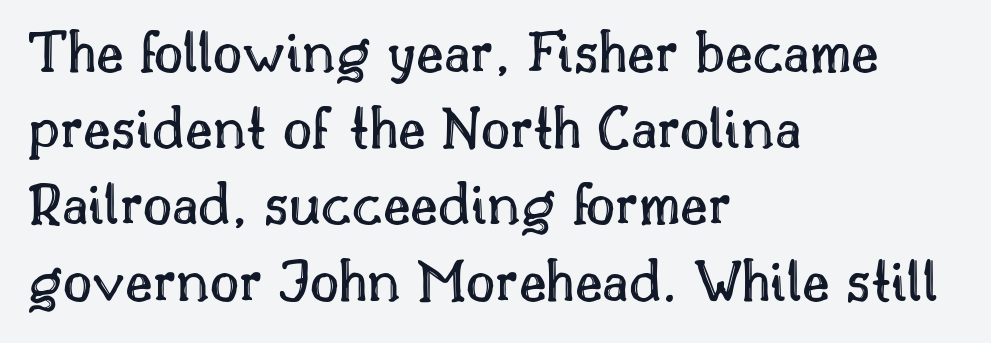
Do the characters align in a grid? No, the font is proportional. The axis of the letterforms is exactly vertical. Underlining? Definitely not there. Line starts are locked; line ends wander. Default kerning and tracking; the words read as compact shapes.
